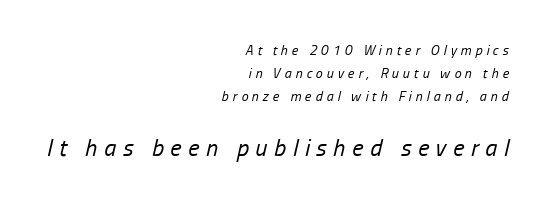
Q: Is the text bold? A: No.
Q: Is the text italic (slanted)? A: Yes, it leans right by about 13 degrees.
Q: Is the text underlined? A: No.
Q: How is the paragraph aligned? A: Right-aligned.
Q: Is the spacing between letters normal or unusually wide? A: Unusually wide.
Q: Is the spacing between lines tight, normal or loose? A: Normal.
Q: Which block of text is set in a larger size, the first (top) or the second (bottom)? A: The second (bottom) one.
